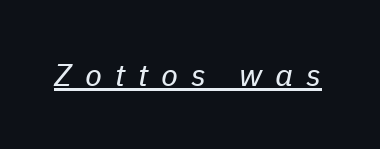
The image shows 31 px regular-weight type, italic (leaning right); set unusually wide letter spacing (+0.42 em), underlined; low stroke contrast and a medium x-height.
